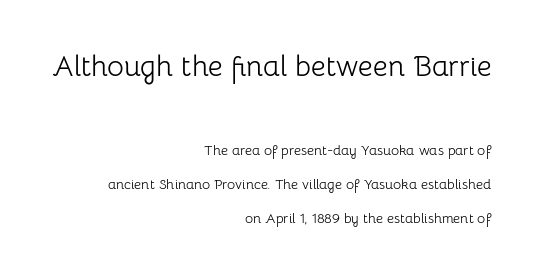
The image shows 29 px light sans-serif type, upright; set right-aligned, loose line spacing (2.43x), normal letter spacing, not underlined; the first (top) block is 2.07x larger; low stroke contrast and a medium x-height.
